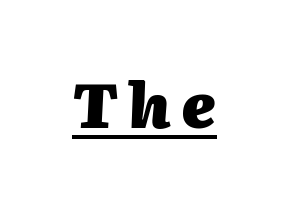
{"italic": "yes", "lean": "right", "slant_degrees": 2, "bold": "yes", "weight": "heavy", "width": "normal", "stroke_contrast": "medium", "x_height": "medium", "monospaced": "no", "underline": "yes", "glyph_px": 62}
